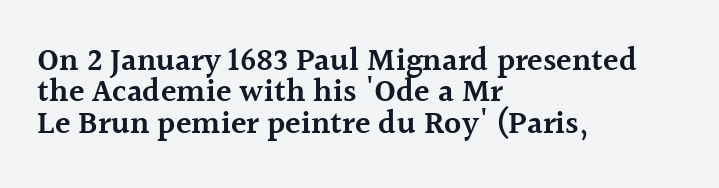
{"serif": "yes", "italic": "no", "bold": "semi", "weight": "semibold", "width": "normal", "x_height": "medium", "monospaced": "no", "underline": "no", "align": "left", "line_spacing": "tight", "line_spacing_ratio": 0.98, "letter_spacing": "normal", "letter_spacing_em": 0.0, "glyph_px": 32}
